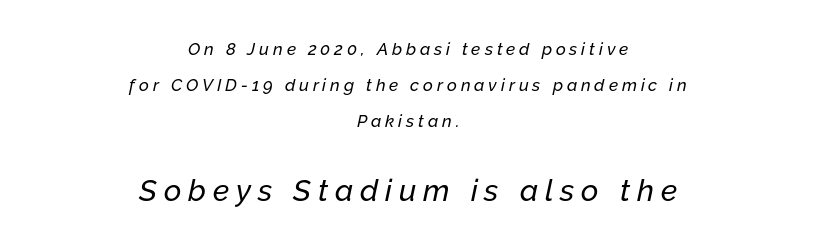
The image shows 30 px text type, italic (leaning right); set centered, loose line spacing (2.13x), unusually wide letter spacing (+0.23 em), not underlined; the second (bottom) block is 1.76x larger; low stroke contrast and a medium x-height.
